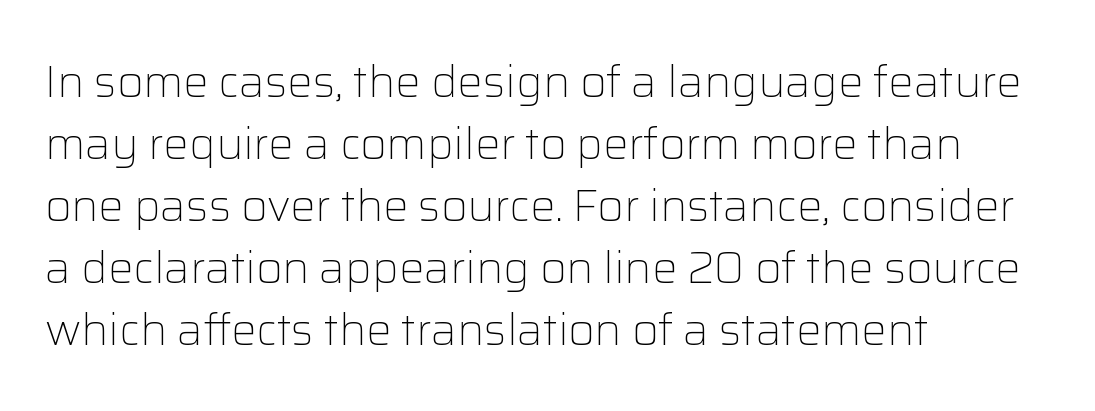
{"serif": "no", "italic": "no", "bold": "no", "weight": "light", "width": "normal", "stroke_contrast": "low", "x_height": "medium", "monospaced": "no", "underline": "no", "align": "left", "line_spacing": "normal", "line_spacing_ratio": 1.38, "letter_spacing": "normal", "letter_spacing_em": 0.0, "glyph_px": 45}
